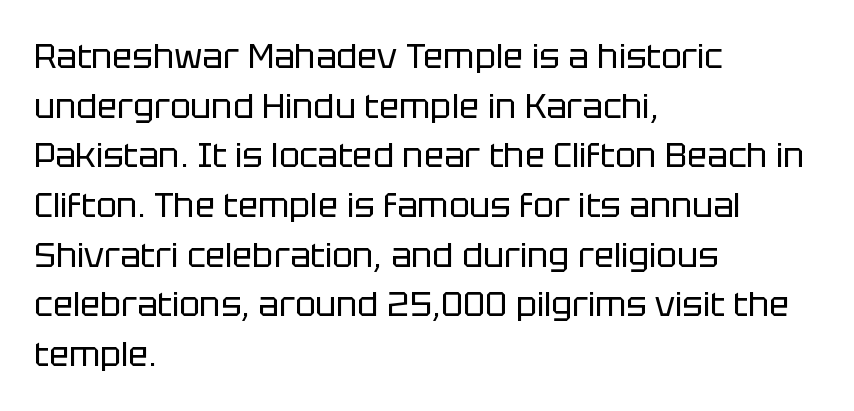
In terms of letterform style, serifs are entirely absent. The letters advance in unequal steps, a hallmark of proportional type. Default kerning and tracking; the words read as compact shapes. Compared with typical paragraphs, the rows here are spaced about the same. All the whitespace from short lines collects on the right.
